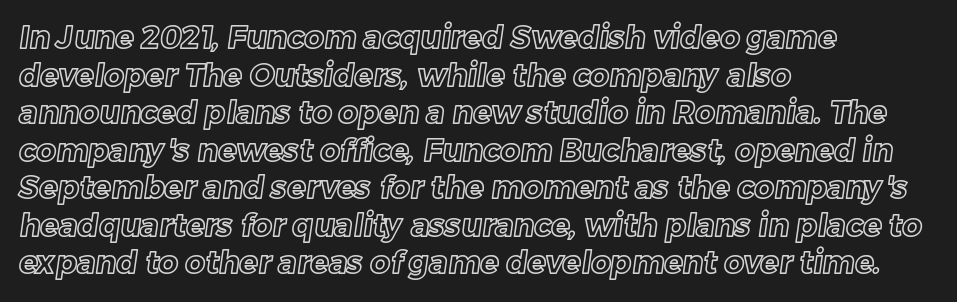
{"width": "normal", "x_height": "medium", "monospaced": "no", "underline": "no", "align": "left", "line_spacing_ratio": 1.21, "letter_spacing": "normal", "letter_spacing_em": 0.0, "glyph_px": 31}
